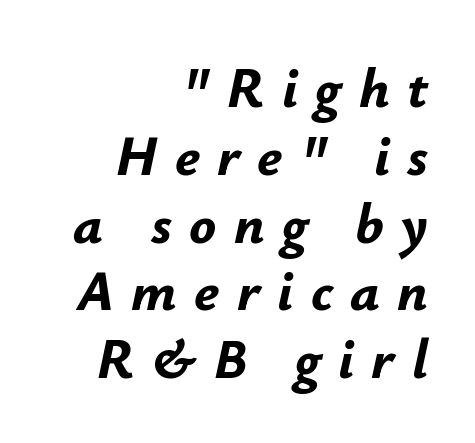
{"italic": "yes", "lean": "right", "slant_degrees": 12, "bold": "yes", "weight": "bold", "width": "normal", "stroke_contrast": "low", "x_height": "small", "monospaced": "no", "underline": "no", "align": "right", "line_spacing_ratio": 1.21, "letter_spacing": "wide", "letter_spacing_em": 0.31, "glyph_px": 56}
